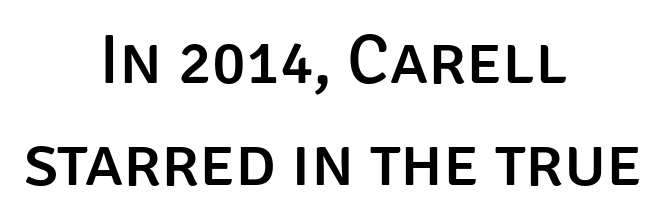
The image shows 70 px sans-serif type, upright; set centered, normal line spacing (1.46x), normal letter spacing, not underlined; low stroke contrast and a large x-height.
